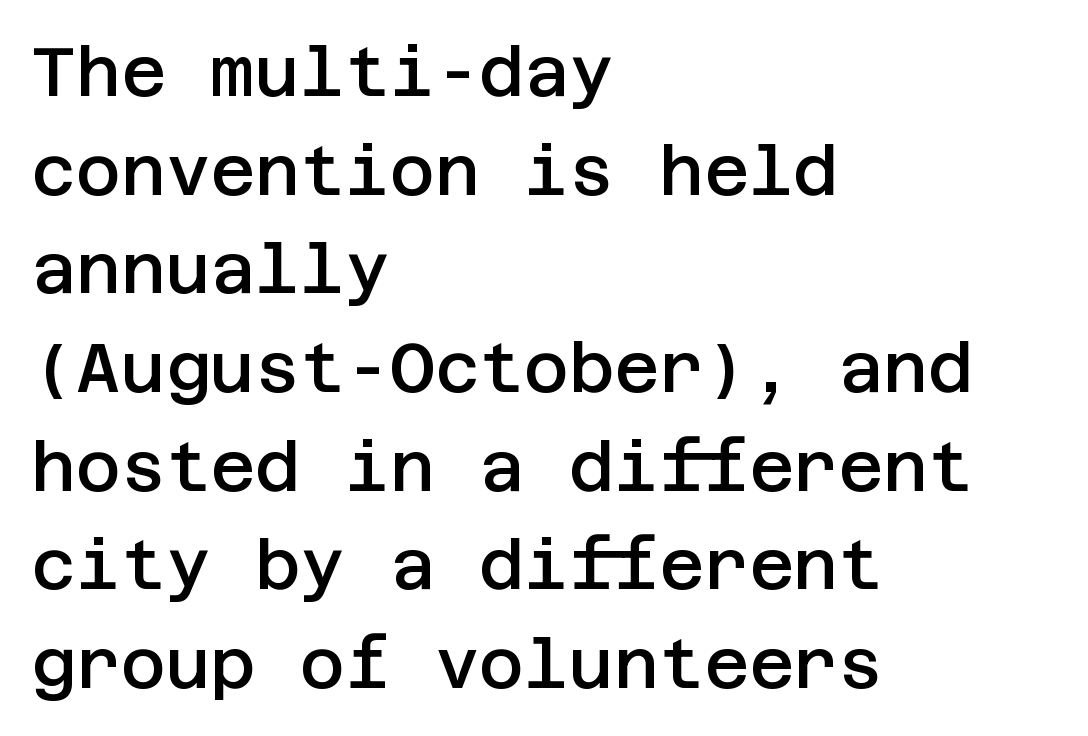
The image shows 69 px semibold sans-serif type, upright; set left-aligned, normal line spacing (1.43x), normal letter spacing, not underlined; low stroke contrast and a large x-height.
